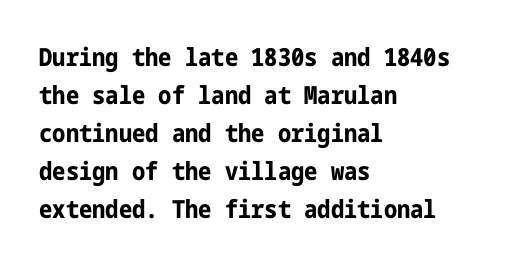
Q: Is the text bold? A: Yes.
Q: Is the text italic (slanted)? A: No, it is upright.
Q: Is the text underlined? A: No.
Q: How is the paragraph aligned? A: Left-aligned.
Q: Is the spacing between letters normal or unusually wide? A: Normal.
Q: Is the spacing between lines tight, normal or loose? A: Normal.
